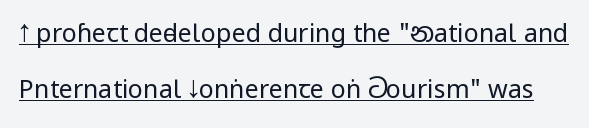
The letters stand upright; this is a roman face. The horizontal fit of the characters is conventional and even. Honestly, the underline is the first thing you notice here. The strokes carry an ordinary text weight at most. Reading down the column, the eye jumps a long way to each next line.
